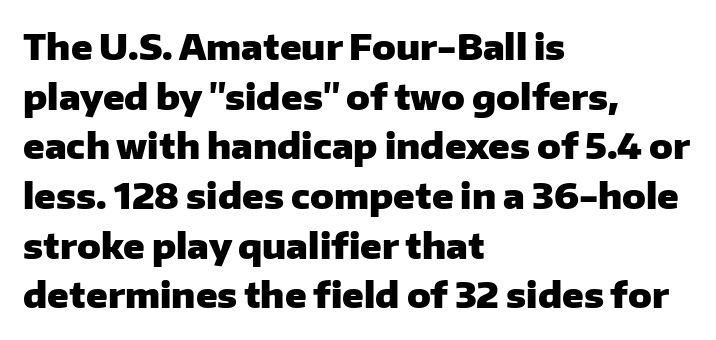
Q: Is the text bold? A: Yes.
Q: Is the text italic (slanted)? A: No, it is upright.
Q: Is the typeface a serif or a sans-serif typeface? A: Sans-serif.
Q: Is the text underlined? A: No.
Q: How is the paragraph aligned? A: Left-aligned.
Q: Is the spacing between letters normal or unusually wide? A: Normal.
Q: Is the spacing between lines tight, normal or loose? A: Normal.
Q: Width (condensed, normal, or wide)? A: Normal.
Q: Stroke contrast? A: Low.
Q: x-height? A: Medium.
Q: Monospaced? A: No.
